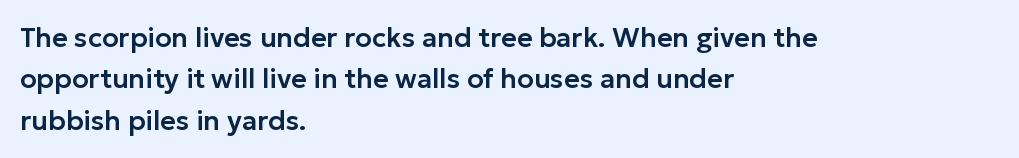
Successive baselines arrive at the customary interval. Short and long lines alike share a common starting point at left. Italic: no, the glyphs are upright roman. Short note: letters normally spaced. Quick note: underline off.
